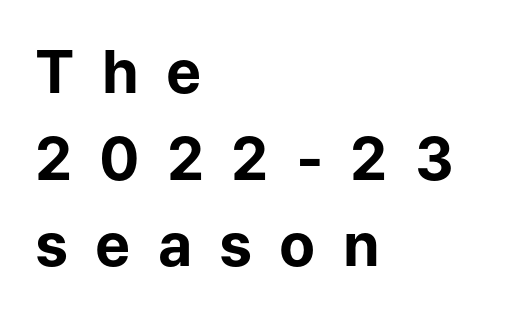
{"serif": "no", "italic": "no", "bold": "yes", "weight": "bold", "width": "normal", "stroke_contrast": "low", "x_height": "medium", "monospaced": "no", "underline": "no", "align": "left", "line_spacing": "normal", "line_spacing_ratio": 1.47, "letter_spacing": "wide", "letter_spacing_em": 0.46, "glyph_px": 59}
